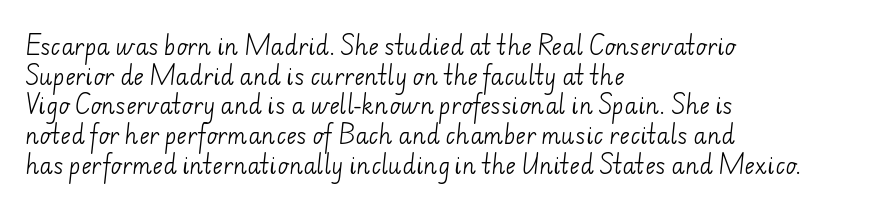
Q: Is the text bold? A: No.
Q: Is the text underlined? A: No.
Q: How is the paragraph aligned? A: Left-aligned.
Q: Is the spacing between letters normal or unusually wide? A: Normal.
Q: Is the spacing between lines tight, normal or loose? A: Normal.
